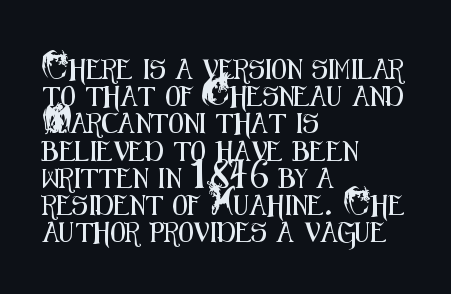
Q: Is the text italic (slanted)? A: No, it is upright.
Q: Is the text underlined? A: No.
Q: How is the paragraph aligned? A: Left-aligned.
Q: Is the spacing between letters normal or unusually wide? A: Normal.
Q: Is the spacing between lines tight, normal or loose? A: Normal.
